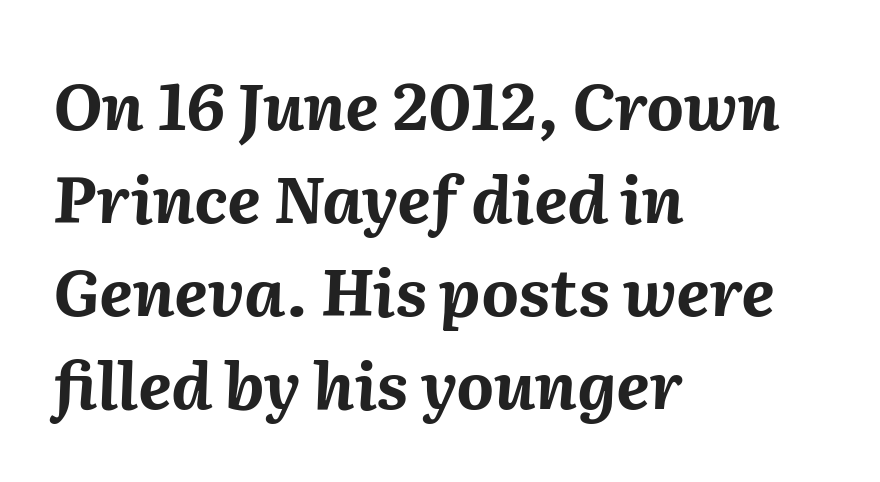
Q: Is the text bold? A: Yes.
Q: Is the text italic (slanted)? A: Yes, it leans right by about 2 degrees.
Q: Is the text underlined? A: No.
Q: How is the paragraph aligned? A: Left-aligned.
Q: Is the spacing between letters normal or unusually wide? A: Normal.
Q: Is the spacing between lines tight, normal or loose? A: Normal.
Q: Width (condensed, normal, or wide)? A: Normal.
Q: Stroke contrast? A: Medium.
Q: x-height? A: Medium.
Q: Monospaced? A: No.
